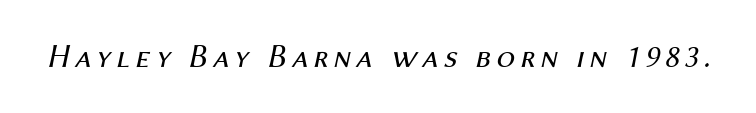
{"italic": "yes", "lean": "right", "slant_degrees": 12, "bold": "no", "weight": "regular", "width": "normal", "stroke_contrast": "medium", "x_height": "medium", "monospaced": "no", "underline": "no", "glyph_px": 33}
